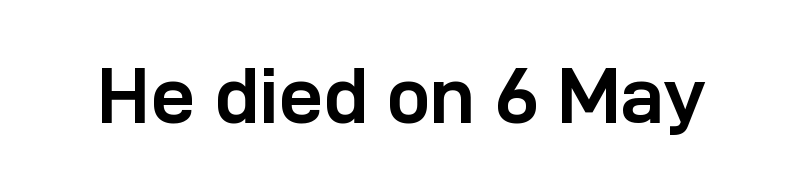
Plain, unruled lines of type. Is there any slant? The stems are plumb. I'd call this a sans setting — the letters go barefoot. You could not count columns in this text — the font is proportionally spaced. The font is running at its bold setting. There is no visible air inserted between adjacent glyphs.
